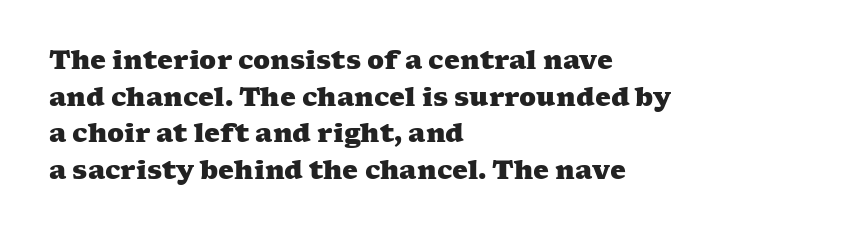
{"bold": "yes", "underline": "no", "align": "left", "line_spacing": "normal", "line_spacing_ratio": 1.47, "letter_spacing": "normal", "letter_spacing_em": 0.0, "glyph_px": 25}
